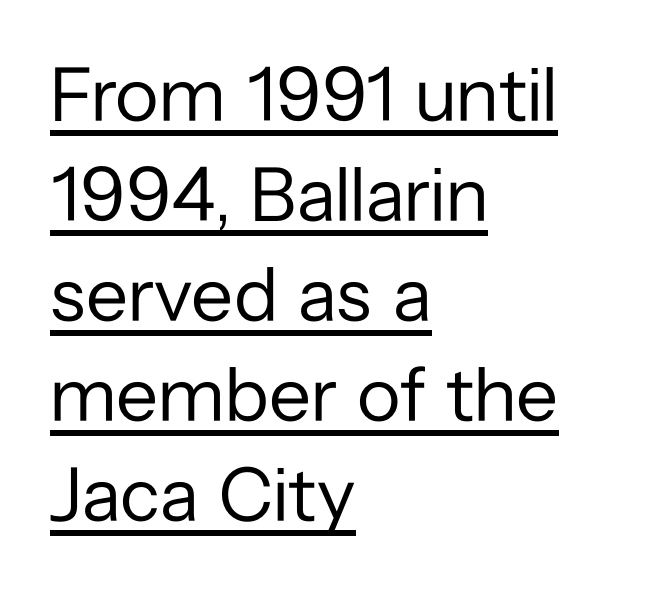
Q: Is the text bold? A: No.
Q: Is the text italic (slanted)? A: No, it is upright.
Q: Is the typeface a serif or a sans-serif typeface? A: Sans-serif.
Q: Is the text underlined? A: Yes.
Q: How is the paragraph aligned? A: Left-aligned.
Q: Is the spacing between letters normal or unusually wide? A: Normal.
Q: Is the spacing between lines tight, normal or loose? A: Normal.
Q: Width (condensed, normal, or wide)? A: Normal.
Q: Stroke contrast? A: Low.
Q: x-height? A: Medium.
Q: Monospaced? A: No.
